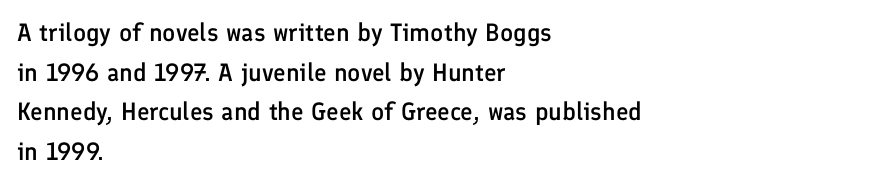
The image shows 25 px text type, upright; set left-aligned, normal line spacing (1.59x), normal letter spacing, not underlined.
